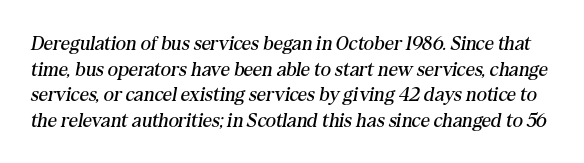
Q: Is the text bold? A: No.
Q: Is the text italic (slanted)? A: Yes, it leans right by about 10 degrees.
Q: Is the text underlined? A: No.
Q: Is the spacing between letters normal or unusually wide? A: Normal.
Q: Is the spacing between lines tight, normal or loose? A: Normal.
